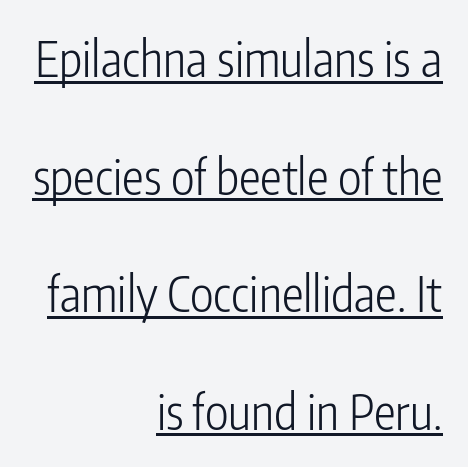
The axis of the letterforms is exactly vertical. Check the space under the baseline: a stroke is drawn there. This sample uses plain, unmodified letter spacing. Varying glyph widths throughout — classic text-font behaviour. Leading: increased. Observe the absence of serifs on each vertical stroke in this sample.
